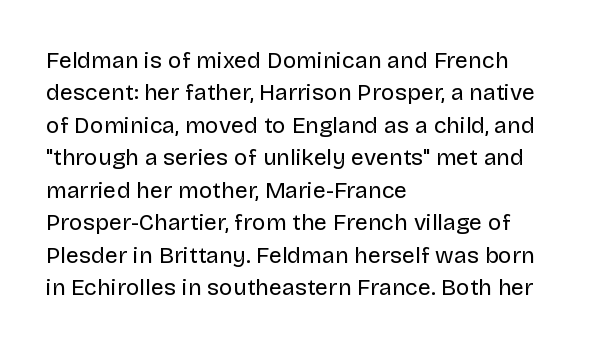
Q: Is the text bold? A: No.
Q: Is the text italic (slanted)? A: No, it is upright.
Q: Is the text underlined? A: No.
Q: How is the paragraph aligned? A: Left-aligned.
Q: Is the spacing between letters normal or unusually wide? A: Normal.
Q: Is the spacing between lines tight, normal or loose? A: Normal.
